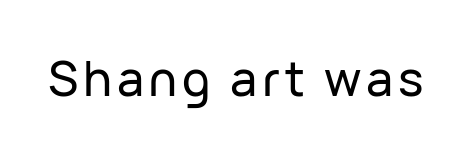
This sample has the flowing, uneven cadence of proportional lettering. Vertical strokes here are truly vertical. This is sans-serif lettering, the kind often seen on screens and signage. Clear beneath every line of the passage.
